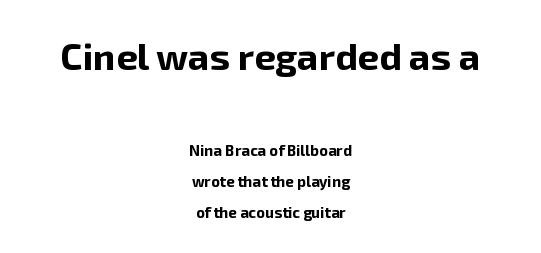
{"serif": "no", "italic": "no", "bold": "yes", "weight": "bold", "width": "normal", "stroke_contrast": "low", "x_height": "medium", "monospaced": "no", "underline": "no", "align": "center", "line_spacing": "loose", "line_spacing_ratio": 2.07, "letter_spacing": "normal", "letter_spacing_em": 0.0, "larger_block": "first", "size_ratio": 2.53, "glyph_px": 38}
